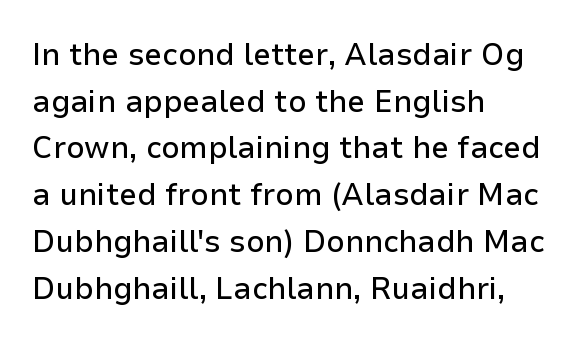
Whoever set this chose a conventional vertical rhythm. The rendering anchors every line to the left-hand side. A typesetter would label this face a sans. A typesetter would call this proportional, since set widths differ per character. You can tell it's not italic because the verticals are truly vertical. Plain, unruled lines of type.
